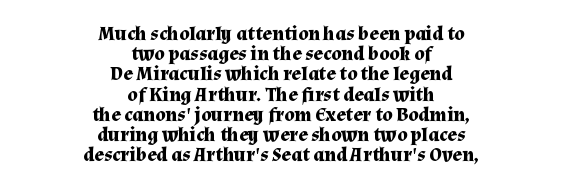
Q: Is the text bold? A: Yes.
Q: Is the text italic (slanted)? A: No, it is upright.
Q: Is the text underlined? A: No.
Q: How is the paragraph aligned? A: Centered.
Q: Is the spacing between letters normal or unusually wide? A: Normal.
Q: Is the spacing between lines tight, normal or loose? A: Tight.
